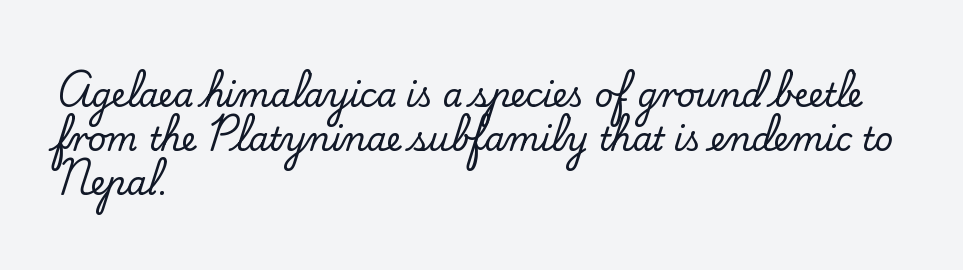
{"serif": "yes", "width": "normal", "stroke_contrast": "low", "x_height": "small", "monospaced": "no", "underline": "no", "align": "left", "line_spacing": "normal", "line_spacing_ratio": 1.38, "letter_spacing": "normal", "letter_spacing_em": 0.0, "glyph_px": 32}
